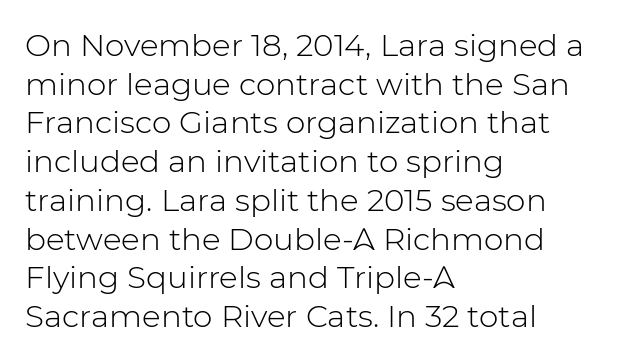
Q: Is the text bold? A: No.
Q: Is the text italic (slanted)? A: No, it is upright.
Q: Is the typeface a serif or a sans-serif typeface? A: Sans-serif.
Q: Is the text underlined? A: No.
Q: How is the paragraph aligned? A: Left-aligned.
Q: Is the spacing between letters normal or unusually wide? A: Normal.
Q: Is the spacing between lines tight, normal or loose? A: Normal.
Q: Width (condensed, normal, or wide)? A: Normal.
Q: Stroke contrast? A: Low.
Q: x-height? A: Medium.
Q: Monospaced? A: No.
